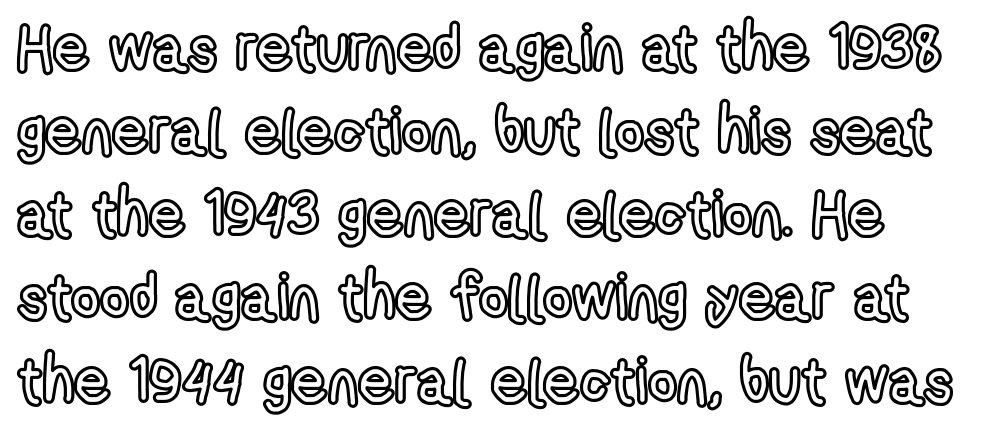
{"italic": "no", "width": "condensed", "x_height": "medium", "monospaced": "no", "underline": "no", "line_spacing": "normal", "line_spacing_ratio": 1.32, "letter_spacing": "normal", "letter_spacing_em": 0.0, "glyph_px": 63}
